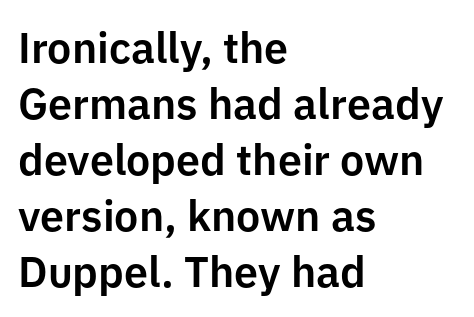
Notice how the passage keeps a crisp vertical edge on the left only. No extra tracking has been applied to these lines. Letterform terminals end flat and unadorned throughout the passage. Do the characters align in a grid? No, the font is proportional.
